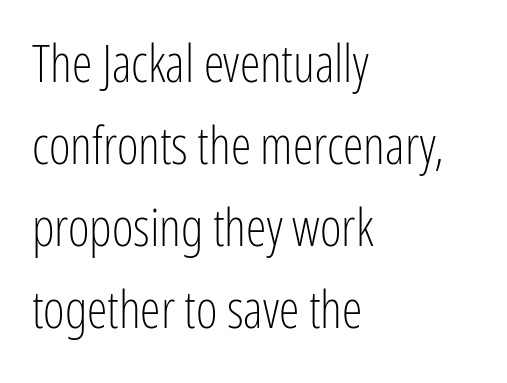
No feet cap the strokes, marking this as sans-serif type. Upright lettering throughout. The passage shown is typed in a proportional face where columns would drift. Standard letterfit; no display-style spreading of the glyphs. Each stroke keeps to a modest, everyday thickness or less.
